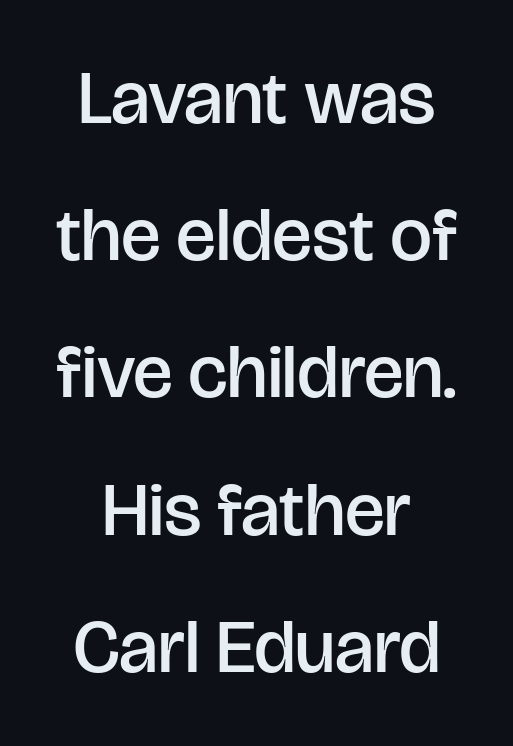
Think of a printed novel: that variable character pitch is what you see here. The characters look somewhat weighty, a semibold short of true bold. Tracking here is standard; glyphs follow each other at the usual distance. The characters display no serif detailing; their extremities are plain. Clear beneath every line of the passage.
